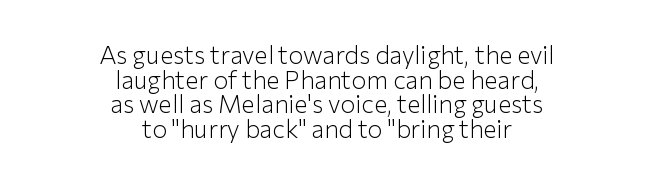
Q: Is the text bold? A: No.
Q: Is the text italic (slanted)? A: No, it is upright.
Q: Is the text underlined? A: No.
Q: How is the paragraph aligned? A: Centered.
Q: Is the spacing between letters normal or unusually wide? A: Normal.
Q: Is the spacing between lines tight, normal or loose? A: Tight.
